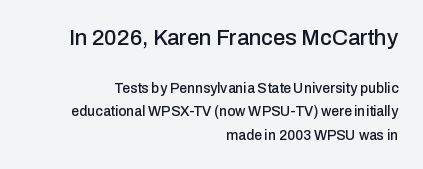
Is the lower block the larger one? No — the upper block carries the bigger type. Quick note: not italic, upright. You could call the tracking neutral — neither tight nor loose. The leading is moderate, giving the passage an even texture. The rendering anchors every line to the right-hand side. Underlining? Definitely not there.
